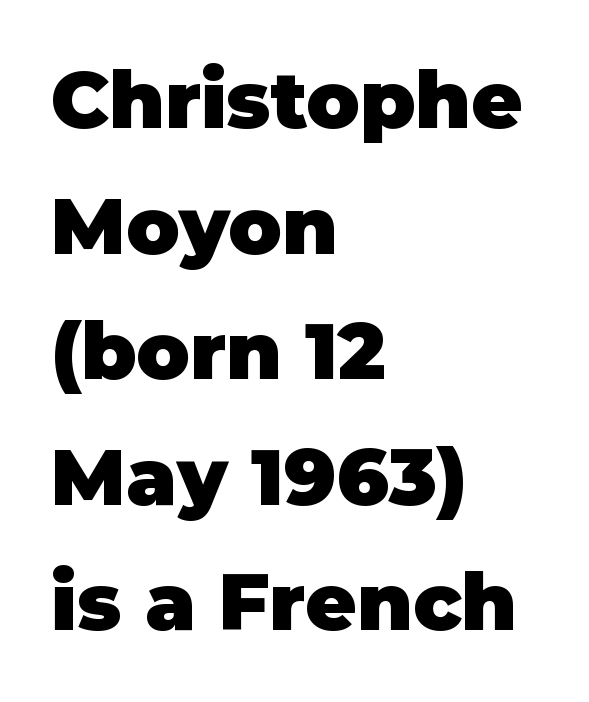
Think of a printed novel: that variable character pitch is what you see here. Any mark beneath the type? The region is blank. This rendering employs a face without finishing strokes, i.e., a sans-serif. Rendered with straight, roman letterforms. The typesetter chose a ragged-right arrangement here. Glyph-to-glyph distance matches everyday printed text.
